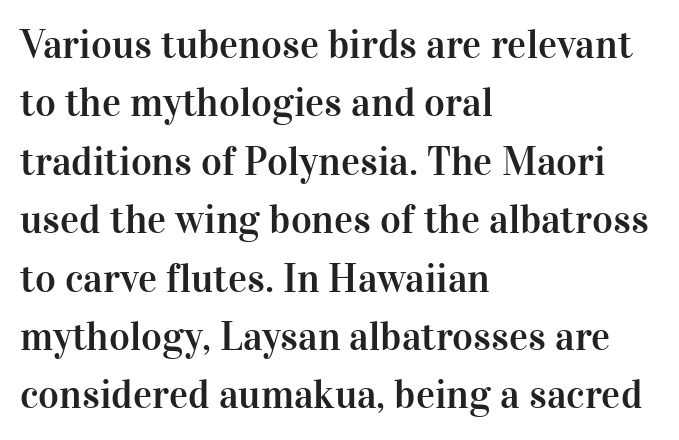
Baseline-to-baseline distance is the conventional proportion of letter height. This sample has the flowing, uneven cadence of proportional lettering. Is there any slant? The stems are plumb. Nothing unusual about the tracking: characters are spaced as the font intends.
